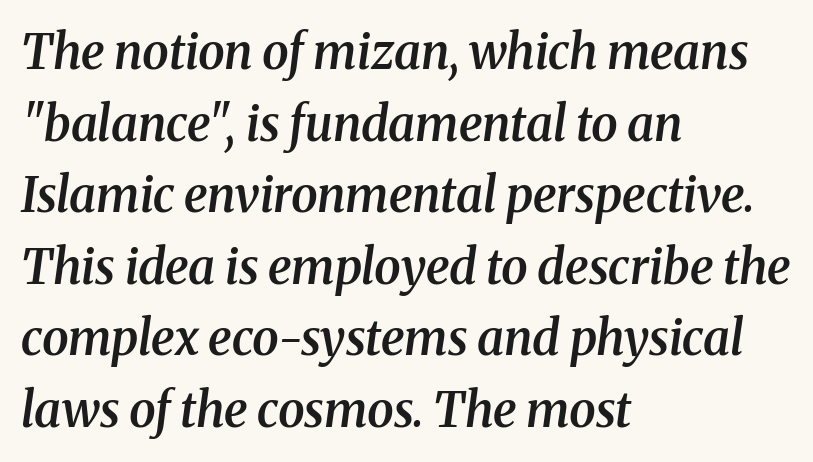
Reading down the block, your eye returns to a fixed left position each line. Tall strokes in this sample are angled rather than plumb. The tracking reads as untouched default to a designer's eye. This sample uses a serif face. The zone under the glyphs is completely vacant.
